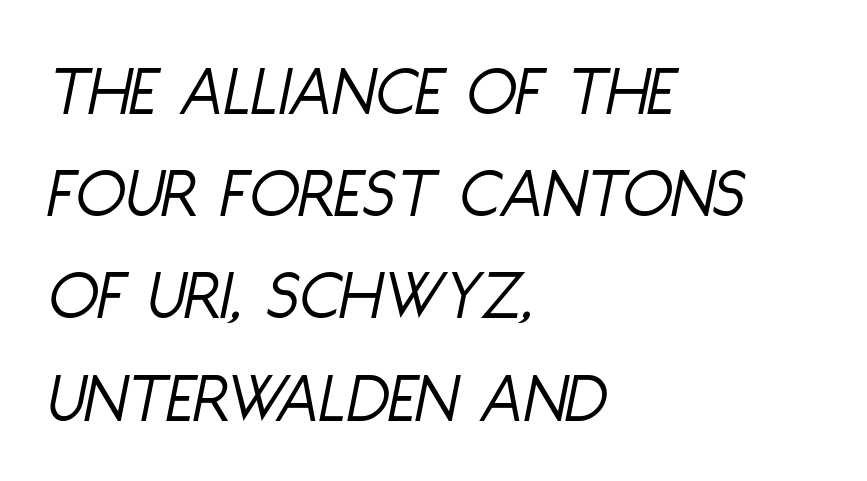
The image shows 73 px light, condensed type, italic (leaning right); set left-aligned, normal line spacing (1.4x), normal letter spacing, not underlined; low stroke contrast and a large x-height.
